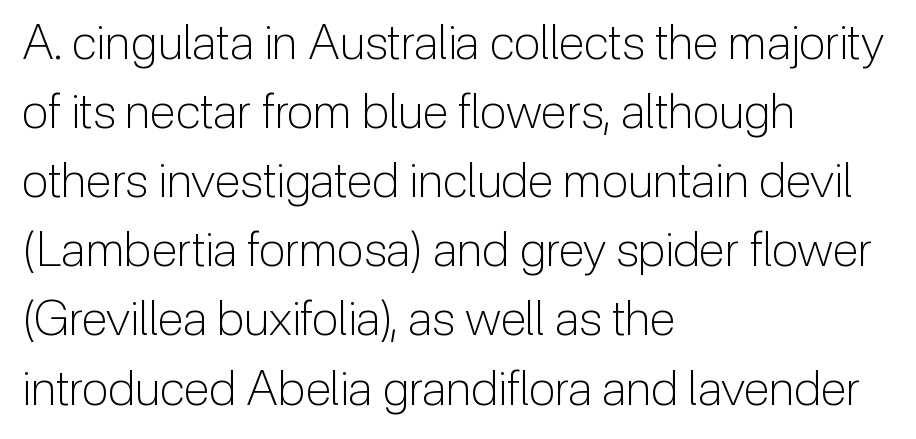
The image shows 48 px light sans-serif type, upright; set left-aligned, normal line spacing (1.44x), normal letter spacing, not underlined; low stroke contrast and a medium x-height.
